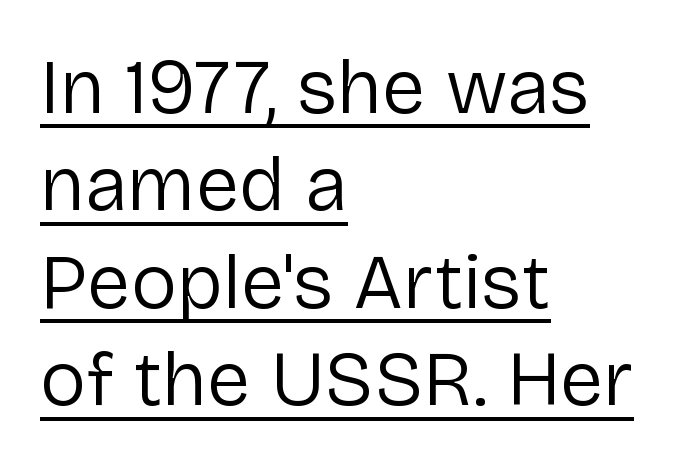
Here the designer chose a conventional face with non-uniform glyph widths. This rendering leaves character spacing at its baseline value. Heaviness? Minimal to ordinary, like unemphasized prose. The face used here appears with an underline applied.
